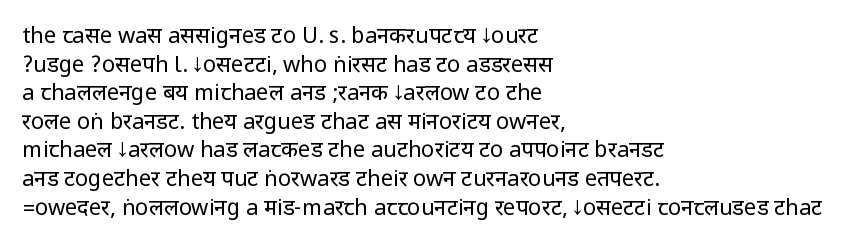
Check the space under the baseline: it is left empty. Characters follow at the spacing the type designer built in. These glyphs show unthickened strokes, regular width or finer. This is the regular roman posture of the typeface. A typesetter would call this leading conventional body-copy spacing. The compositor pushed each line to the left boundary.
